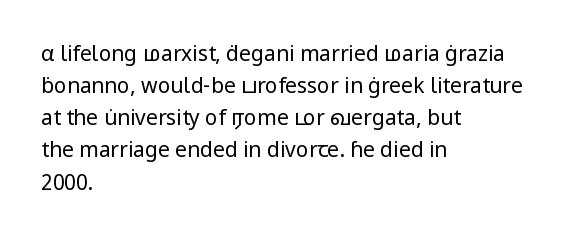
Is the block centered? No — it sits flush against the left margin. Honestly, the row spacing looks completely unremarkable. Check under the words: just untouched page. Ascenders rise straight up at ninety degrees. Nobody touched the tracking dial on this one.
